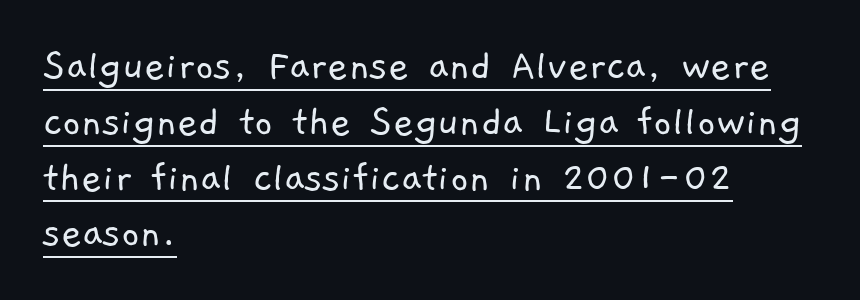
Q: Is the text bold? A: No.
Q: Is the typeface a serif or a sans-serif typeface? A: Sans-serif.
Q: Is the text underlined? A: Yes.
Q: How is the paragraph aligned? A: Left-aligned.
Q: Is the spacing between letters normal or unusually wide? A: Normal.
Q: Width (condensed, normal, or wide)? A: Normal.
Q: Stroke contrast? A: Low.
Q: x-height? A: Medium.
Q: Monospaced? A: No.
